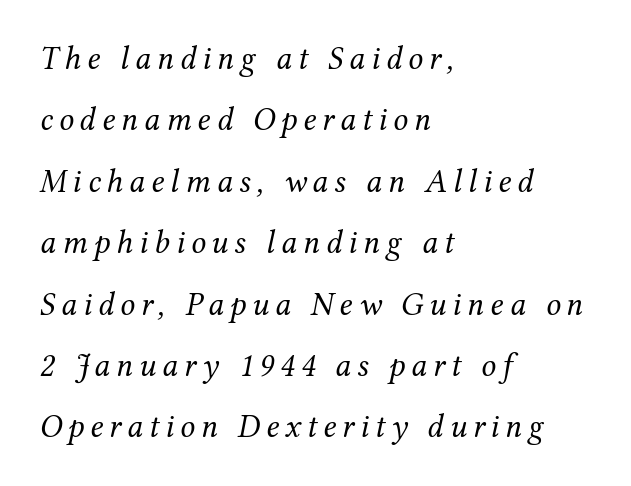
Q: Is the text bold? A: No.
Q: Is the text italic (slanted)? A: Yes, it leans right by about 12 degrees.
Q: Is the typeface a serif or a sans-serif typeface? A: Serif.
Q: Is the text underlined? A: No.
Q: How is the paragraph aligned? A: Left-aligned.
Q: Width (condensed, normal, or wide)? A: Normal.
Q: Stroke contrast? A: Medium.
Q: x-height? A: Medium.
Q: Monospaced? A: No.
